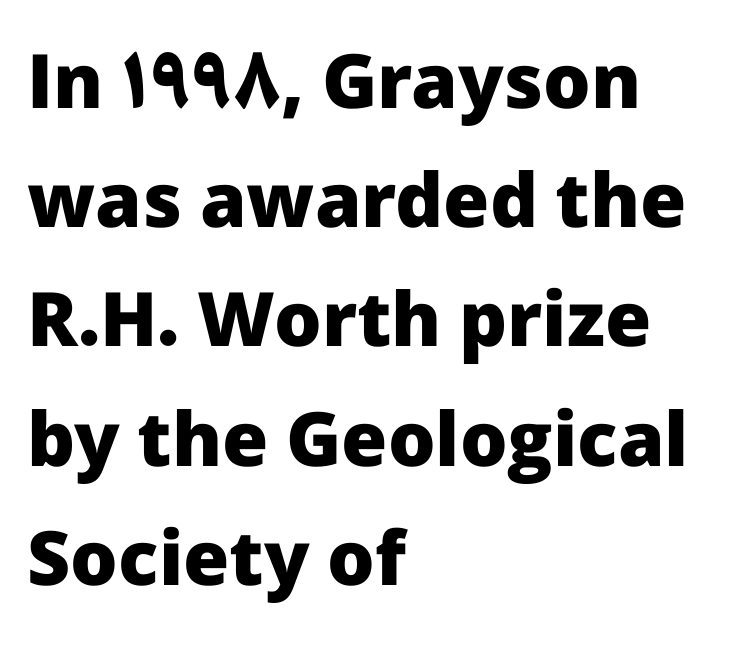
The image shows 75 px heavy sans-serif type, upright; set left-aligned, normal line spacing (1.59x), normal letter spacing, not underlined; low stroke contrast and a medium x-height.
